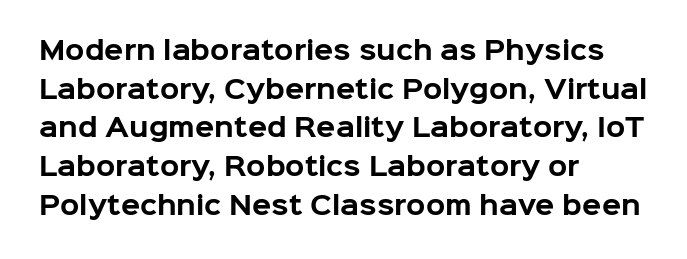
Q: Is the text bold? A: Yes.
Q: Is the text italic (slanted)? A: No, it is upright.
Q: Is the text underlined? A: No.
Q: How is the paragraph aligned? A: Left-aligned.
Q: Is the spacing between letters normal or unusually wide? A: Normal.
Q: Is the spacing between lines tight, normal or loose? A: Normal.
